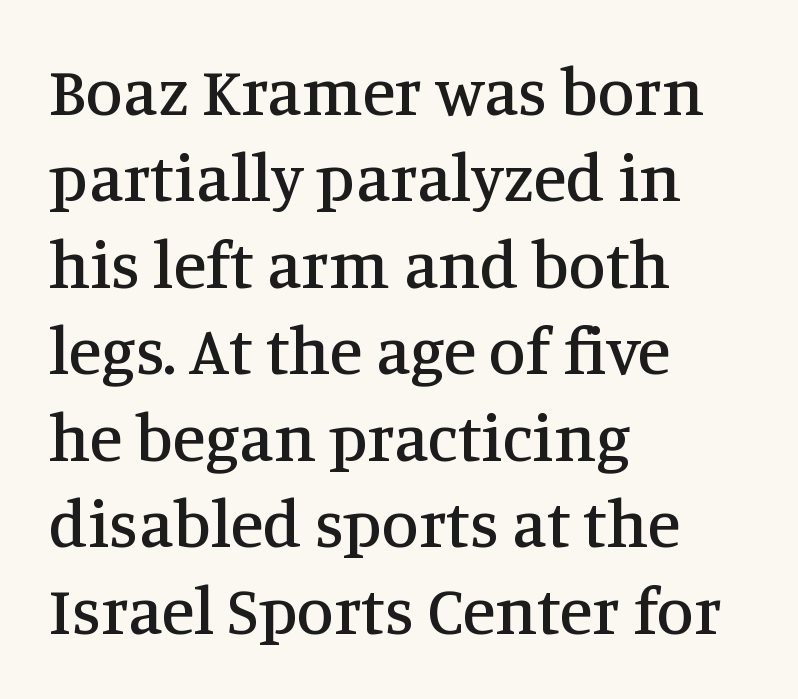
Unlike italic type, these characters show no tilt at all. The rendering uses natural spacing where letterforms have individual widths. There is no visible air inserted between adjacent glyphs. The type family on display is of the serif kind. The designer left line spacing at the default.
